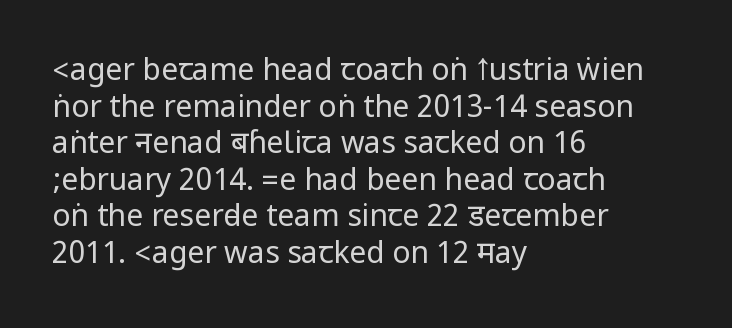
These lines are set flush left with a ragged right edge. Are there feet on the stems? There aren't — it's a sans. This rendering features lettering with no underline. Compared with typical body copy, the letter spacing here is the same.
